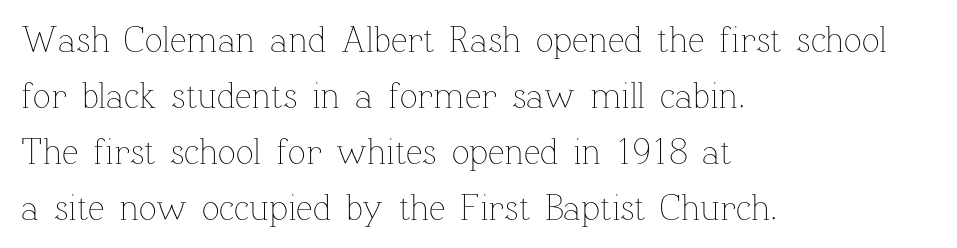
Q: Is the text bold? A: No.
Q: Is the text italic (slanted)? A: No, it is upright.
Q: Is the text underlined? A: No.
Q: How is the paragraph aligned? A: Left-aligned.
Q: Is the spacing between letters normal or unusually wide? A: Normal.
Q: Is the spacing between lines tight, normal or loose? A: Normal.
Q: Width (condensed, normal, or wide)? A: Normal.
Q: Stroke contrast? A: Low.
Q: x-height? A: Medium.
Q: Monospaced? A: No.
